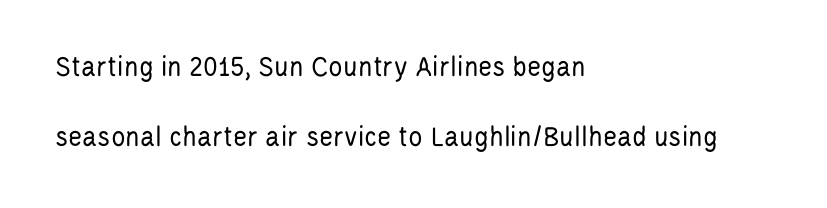
Q: Is the text bold? A: No.
Q: Is the text italic (slanted)? A: No, it is upright.
Q: Is the typeface a serif or a sans-serif typeface? A: Sans-serif.
Q: Is the text underlined? A: No.
Q: How is the paragraph aligned? A: Left-aligned.
Q: Is the spacing between letters normal or unusually wide? A: Normal.
Q: Is the spacing between lines tight, normal or loose? A: Loose.
Q: Width (condensed, normal, or wide)? A: Condensed.
Q: Stroke contrast? A: Low.
Q: x-height? A: Large.
Q: Monospaced? A: No.
